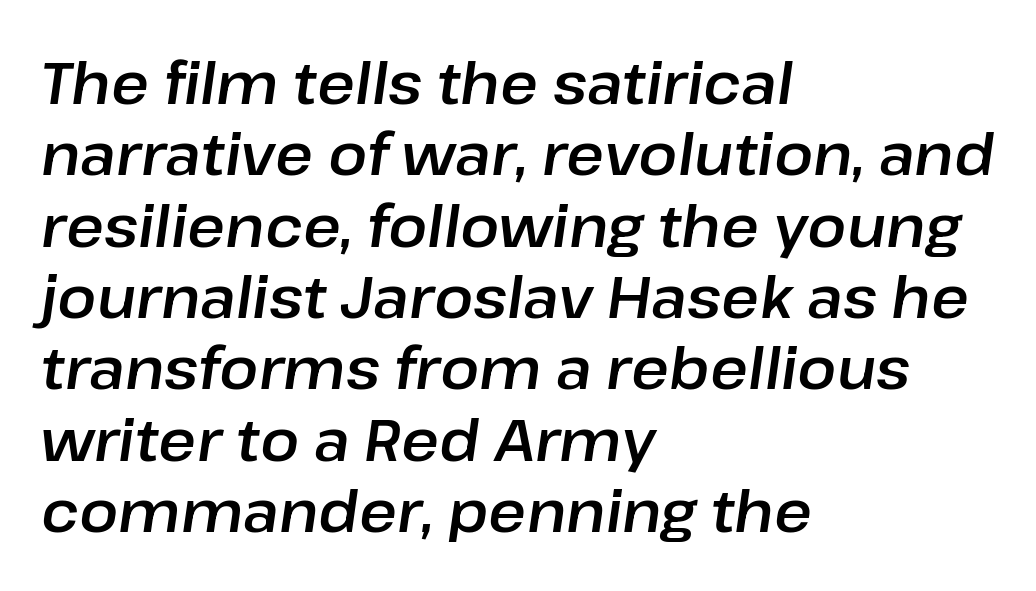
Look at the tracking — it's just the regular setting, nothing added. Every row of glyphs begins at an identical x-position on the left. A bare baseline throughout the passage. Each letter keeps its own natural width here, so spacing adapts to shape. The letters are slanted; this is an italic face.
